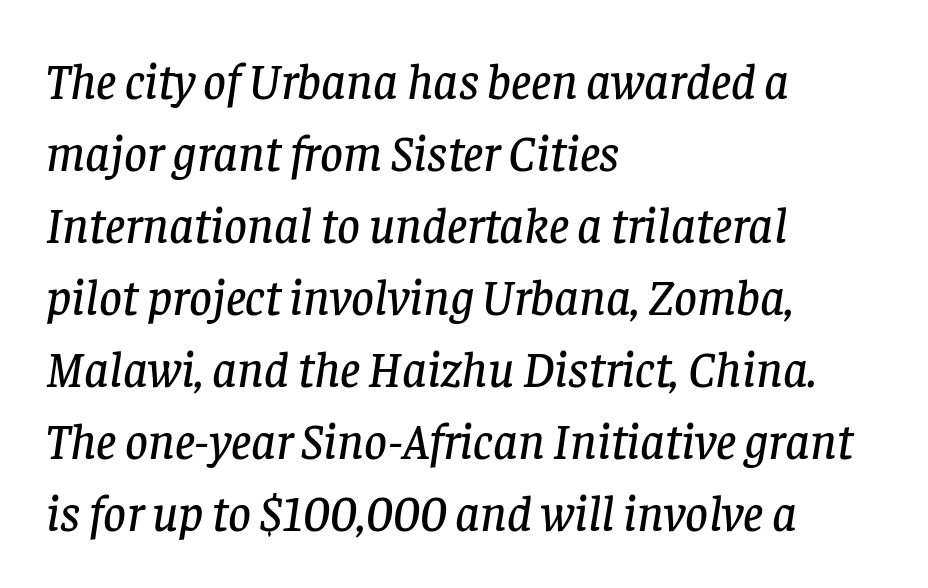
Beneath every word, the page is bare. A typesetter would call this proportional, since set widths differ per character. The specimen reads as italic at a glance. A student would call this left alignment; a typographer would say flush left, rag right. Compared with typical body copy, the letter spacing here is the same.
